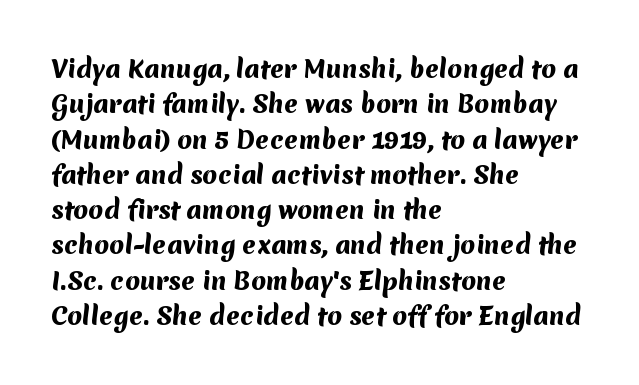
Nobody drew a line under any word here. If you drew a ruler down the left edge, every line would touch it. Is the type bold? Yes — the strokes are clearly thick and heavy. The tracking reads as untouched default to a designer's eye. Rows of type keep a routine distance in the vertical direction.
